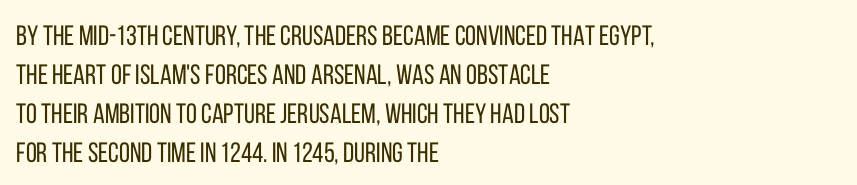
Q: Is the text bold? A: No.
Q: Is the text italic (slanted)? A: No, it is upright.
Q: Is the typeface a serif or a sans-serif typeface? A: Sans-serif.
Q: Is the text underlined? A: No.
Q: How is the paragraph aligned? A: Left-aligned.
Q: Is the spacing between letters normal or unusually wide? A: Normal.
Q: Is the spacing between lines tight, normal or loose? A: Normal.
Q: Width (condensed, normal, or wide)? A: Condensed.
Q: Stroke contrast? A: Low.
Q: x-height? A: Large.
Q: Monospaced? A: No.
